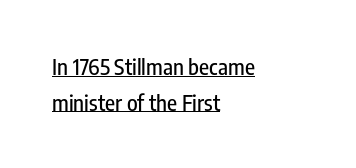
The image shows 22 px text type, upright; set left-aligned, normal line spacing (1.62x), normal letter spacing, underlined.
